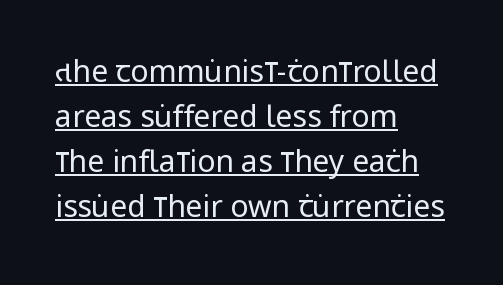
{"serif": "no", "italic": "no", "bold": "no", "weight": "regular", "width": "condensed", "stroke_contrast": "low", "x_height": "large", "monospaced": "no", "underline": "yes", "align": "left", "line_spacing": "normal", "line_spacing_ratio": 1.5, "letter_spacing": "normal", "letter_spacing_em": 0.0, "glyph_px": 30}
